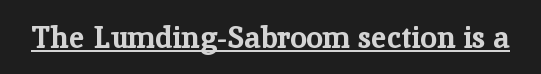
The string is rendered with underlining switched on. Proportional: the letters do not fall into vertical columns. Type style note: has serifs. The passage shown has conventional tracking throughout. Quick note: not italic, upright. Heft: maximum for text — a bold.
